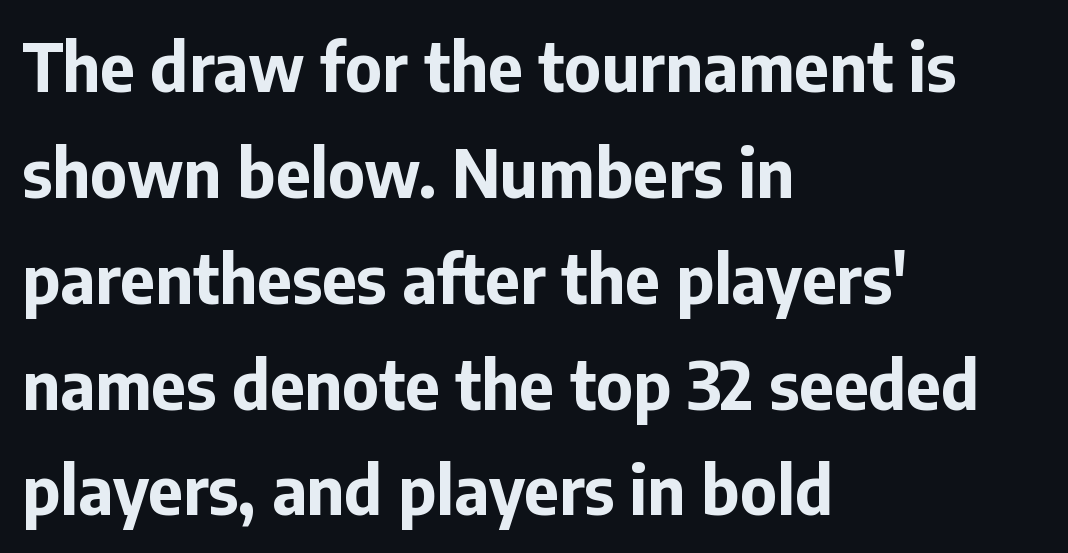
{"serif": "no", "italic": "no", "bold": "yes", "weight": "bold", "width": "normal", "stroke_contrast": "low", "x_height": "medium", "monospaced": "no", "underline": "no", "align": "left", "line_spacing": "normal", "line_spacing_ratio": 1.58, "letter_spacing": "normal", "letter_spacing_em": 0.0, "glyph_px": 67}
